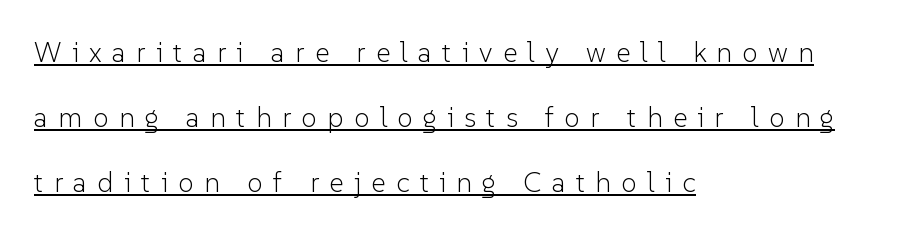
The horizontal fit of the characters is loose and conspicuously gappy. This block would shrink considerably if given ordinary leading; it's expanded now. The type family on display is of the sans-serif kind. Does a line run under the words? Yes, clearly. Each stroke keeps to a modest, everyday thickness or less.
